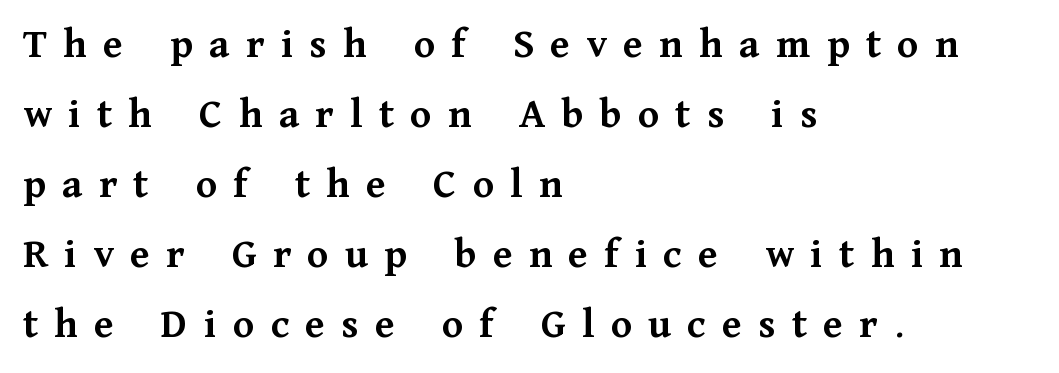
Q: Is the text bold? A: Yes.
Q: Is the text italic (slanted)? A: No, it is upright.
Q: Is the typeface a serif or a sans-serif typeface? A: Serif.
Q: Is the text underlined? A: No.
Q: How is the paragraph aligned? A: Left-aligned.
Q: Is the spacing between letters normal or unusually wide? A: Unusually wide.
Q: Is the spacing between lines tight, normal or loose? A: Normal.
Q: Width (condensed, normal, or wide)? A: Normal.
Q: Stroke contrast? A: Medium.
Q: x-height? A: Medium.
Q: Monospaced? A: No.
